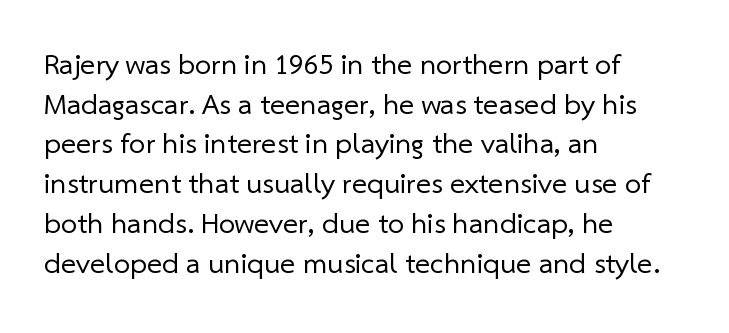
Q: Is the text bold? A: No.
Q: Is the typeface a serif or a sans-serif typeface? A: Sans-serif.
Q: Is the text underlined? A: No.
Q: How is the paragraph aligned? A: Left-aligned.
Q: Is the spacing between letters normal or unusually wide? A: Normal.
Q: Is the spacing between lines tight, normal or loose? A: Normal.
Q: Width (condensed, normal, or wide)? A: Normal.
Q: Stroke contrast? A: Low.
Q: x-height? A: Medium.
Q: Monospaced? A: No.
